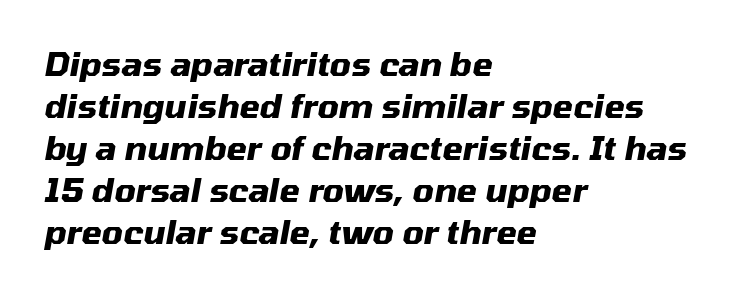
The letterforms sit shoulder to shoulder at normal distance. These lines were composed using italics. The sample has been set heavy, in full bold. The glyphs are unaccompanied by any horizontal stroke below them. Whoever set this chose a conventional vertical rhythm. The ragged edge is on the right, which tells us the setting is flush left.
